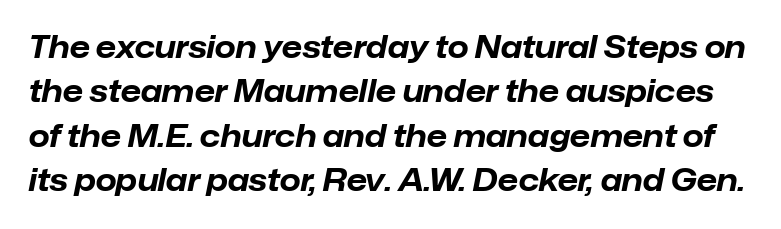
Q: Is the text bold? A: Yes.
Q: Is the text italic (slanted)? A: Yes, it leans right by about 12 degrees.
Q: Is the text underlined? A: No.
Q: Is the spacing between letters normal or unusually wide? A: Normal.
Q: Is the spacing between lines tight, normal or loose? A: Normal.
Q: Width (condensed, normal, or wide)? A: Normal.
Q: Stroke contrast? A: Low.
Q: x-height? A: Medium.
Q: Monospaced? A: No.
